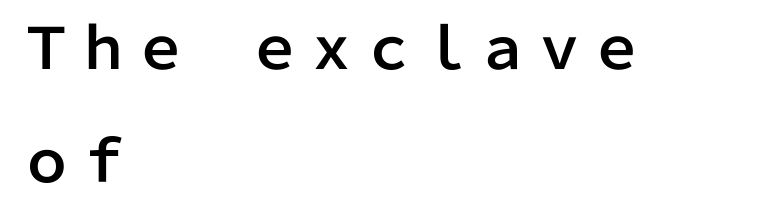
Q: Is the text italic (slanted)? A: No, it is upright.
Q: Is the typeface a serif or a sans-serif typeface? A: Sans-serif.
Q: Is the text underlined? A: No.
Q: How is the paragraph aligned? A: Left-aligned.
Q: Is the spacing between letters normal or unusually wide? A: Normal.
Q: Is the spacing between lines tight, normal or loose? A: Loose.
Q: Width (condensed, normal, or wide)? A: Normal.
Q: Stroke contrast? A: Low.
Q: x-height? A: Medium.
Q: Monospaced? A: No.
